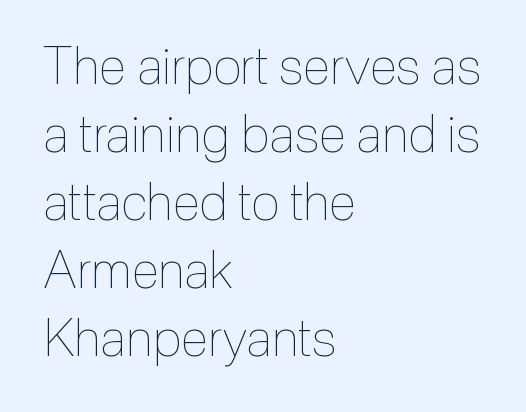
Which margin do the lines hug? The left one — the right edge is uneven. Descender tails drop into unmarked territory. Unbolded letterforms with no extra heft. You can tell it's not italic because the verticals are truly vertical. A typesetter would call this leading conventional body-copy spacing. The passage shown is typed in a proportional face where columns would drift.
